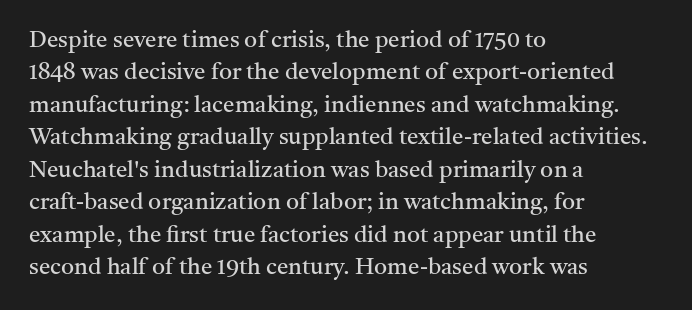
The tracking reads as untouched default to a designer's eye. Layout note: lines flush left. Students, observe: this is what conventionally led text looks like. Underline: absent.
